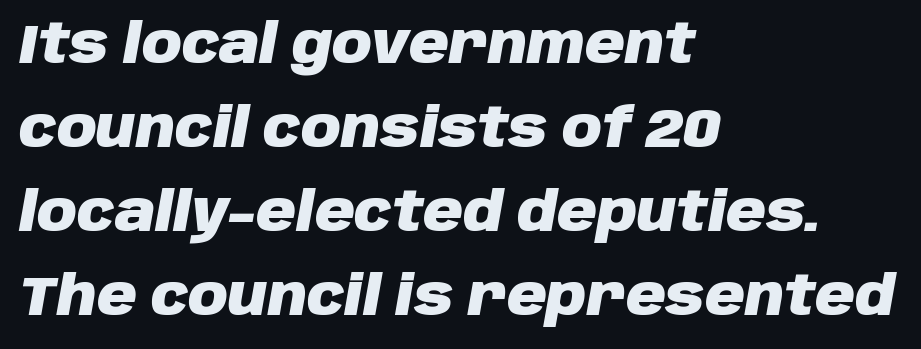
{"italic": "yes", "lean": "right", "slant_degrees": 10, "bold": "yes", "weight": "heavy", "width": "normal", "stroke_contrast": "low", "x_height": "large", "monospaced": "no", "underline": "no", "align": "left", "line_spacing": "normal", "line_spacing_ratio": 1.53, "letter_spacing": "normal", "letter_spacing_em": 0.0, "glyph_px": 55}
